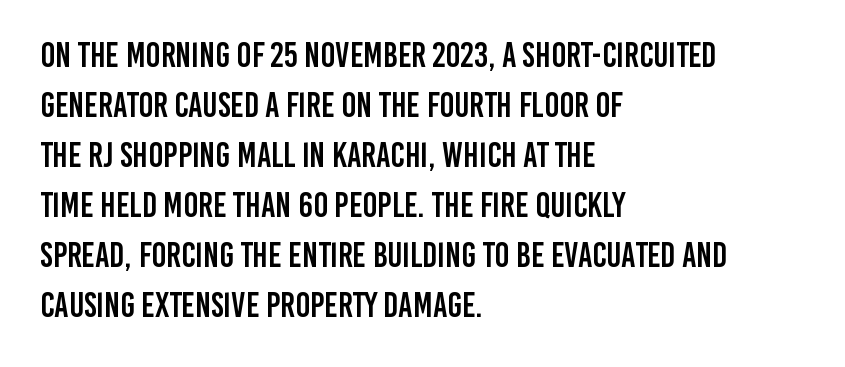
The image shows 35 px condensed sans-serif type, upright; set left-aligned, normal line spacing (1.43x), normal letter spacing, not underlined; low stroke contrast and a large x-height.
